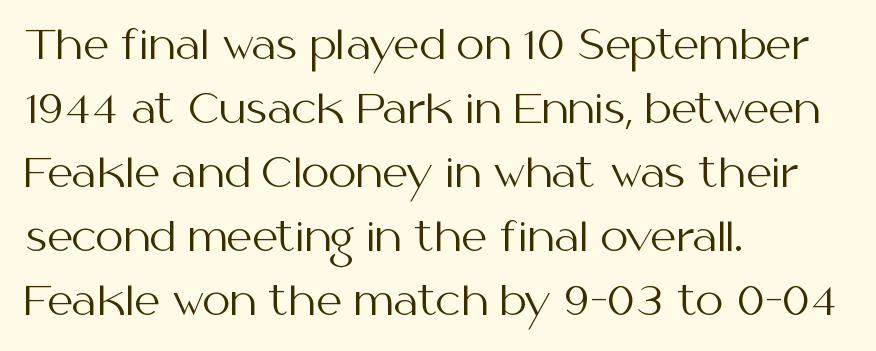
The image shows 40 px regular-weight sans-serif type, upright; set left-aligned, normal line spacing (1.6x), normal letter spacing, not underlined; medium stroke contrast and a medium x-height.
